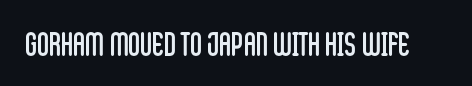
Underlining? Definitely not there. The glyphs in this specimen are sans serif. Weight: in the light-to-regular range. A typesetter would call this proportional, since set widths differ per character. You could call the tracking neutral — neither tight nor loose.
